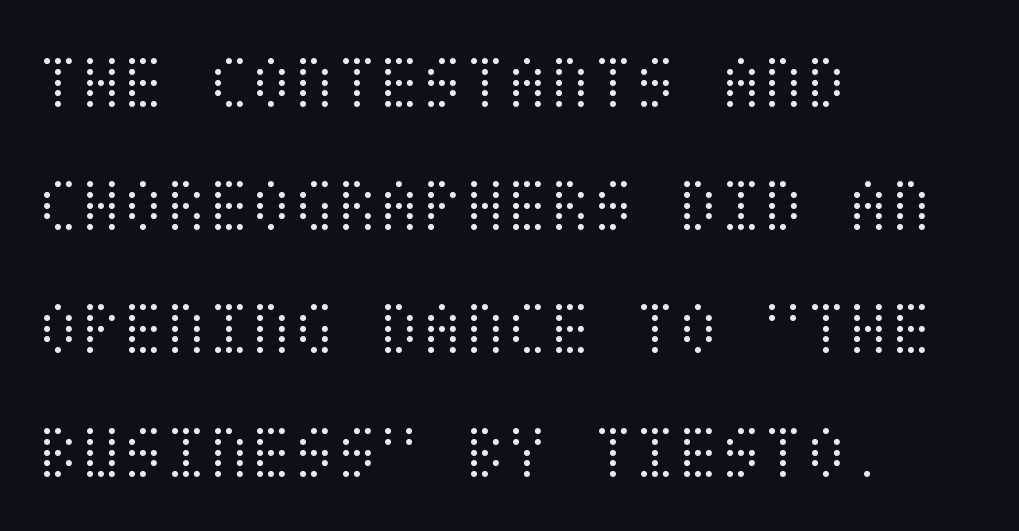
Each word holds together tightly as a unit, with standard inter-letter gaps. The weight tops out at a normal text grade. If you drew a line through each stem, it would be perfectly vertical. Horizontal alignment here is leftward, the default for most running prose. Is there much room between lines? A standard amount, neither cramped nor airy.
